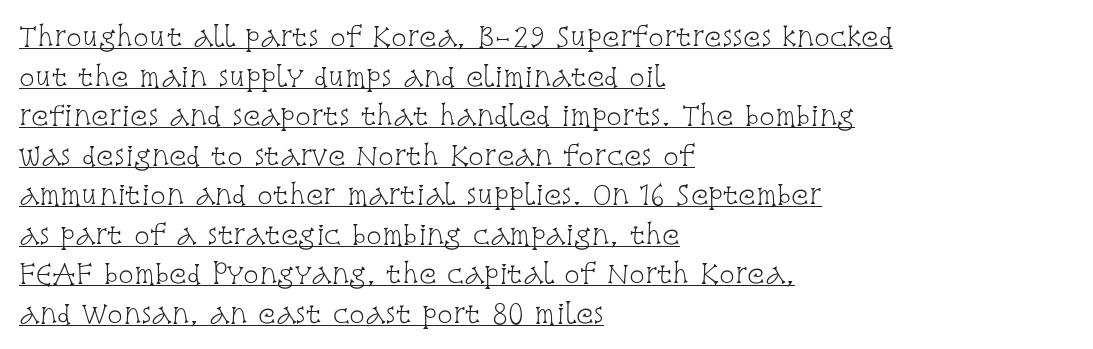
Q: Is the text bold? A: No.
Q: Is the text italic (slanted)? A: No, it is upright.
Q: Is the text underlined? A: Yes.
Q: How is the paragraph aligned? A: Left-aligned.
Q: Is the spacing between letters normal or unusually wide? A: Normal.
Q: Is the spacing between lines tight, normal or loose? A: Normal.
